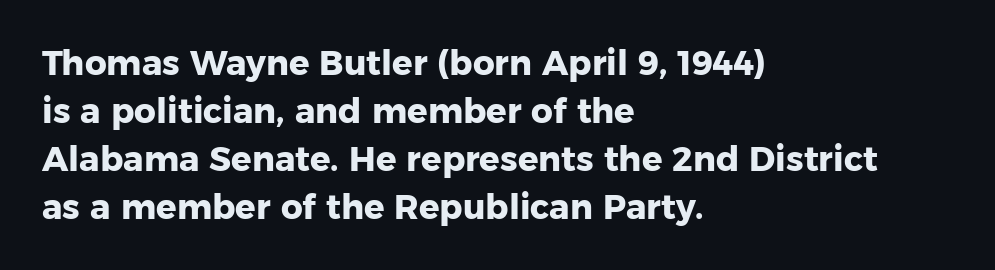
This rendering uses left alignment, leaving the right contour irregular. A full-strength bold gives these letters their thick strokes. The axis of the letterforms is exactly vertical. A typesetter would call this proportional, since set widths differ per character. Nothing sits at the stroke ends, so this counts as sans-serif.
